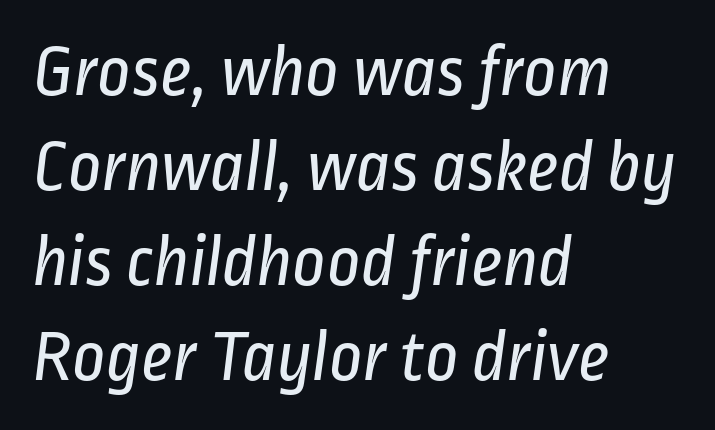
{"serif": "no", "bold": "no", "weight": "regular", "width": "condensed", "stroke_contrast": "low", "x_height": "medium", "monospaced": "no", "underline": "no", "align": "left", "line_spacing": "normal", "line_spacing_ratio": 1.3, "letter_spacing": "normal", "letter_spacing_em": 0.0, "glyph_px": 73}
